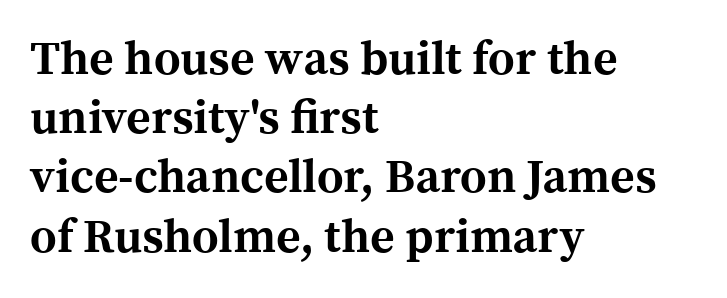
The image shows 47 px bold serif type, upright; set left-aligned, normal line spacing (1.26x), normal letter spacing, not underlined; a medium x-height.
